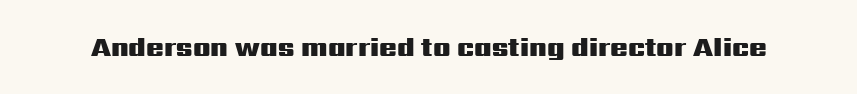
Q: Is the text bold? A: Yes.
Q: Is the text italic (slanted)? A: No, it is upright.
Q: Is the text underlined? A: No.
Q: Is the spacing between letters normal or unusually wide? A: Normal.
